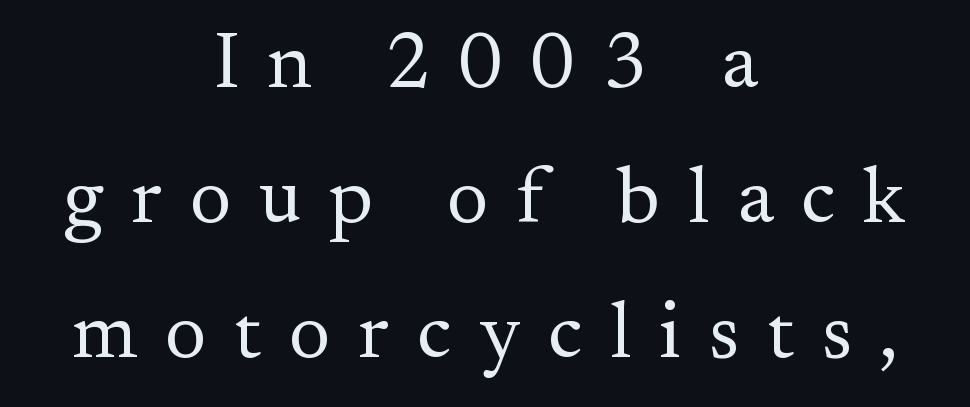
{"serif": "yes", "italic": "no", "bold": "no", "weight": "regular", "width": "normal", "stroke_contrast": "medium", "x_height": "small", "monospaced": "no", "underline": "no", "align": "center", "line_spacing_ratio": 1.71, "letter_spacing": "wide", "letter_spacing_em": 0.35, "glyph_px": 79}
